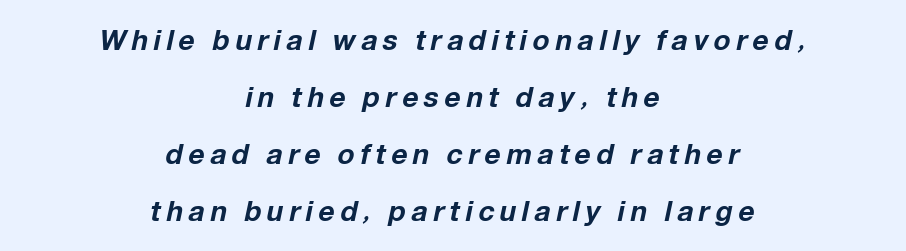
Q: Is the text bold? A: Yes.
Q: Is the text italic (slanted)? A: Yes, it leans right by about 12 degrees.
Q: Is the text underlined? A: No.
Q: How is the paragraph aligned? A: Centered.
Q: Is the spacing between letters normal or unusually wide? A: Unusually wide.
Q: Is the spacing between lines tight, normal or loose? A: Loose.
Q: Width (condensed, normal, or wide)? A: Normal.
Q: Stroke contrast? A: Low.
Q: x-height? A: Medium.
Q: Monospaced? A: No.
